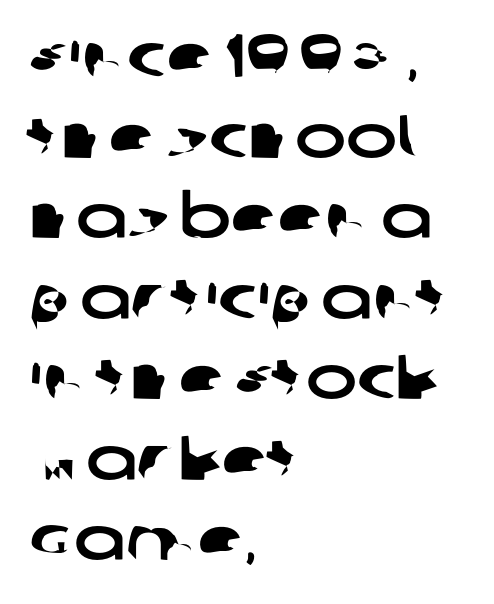
The image shows 61 px wide sans-serif type; set left-aligned, normal line spacing (1.32x), normal letter spacing, not underlined; low stroke contrast and a large x-height.
